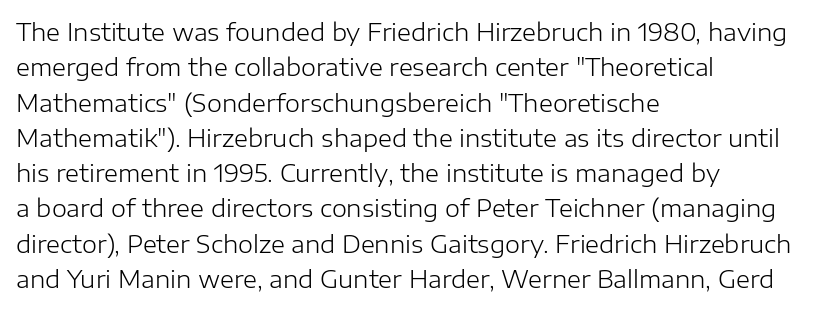
Q: Is the text bold? A: No.
Q: Is the text italic (slanted)? A: No, it is upright.
Q: Is the text underlined? A: No.
Q: How is the paragraph aligned? A: Left-aligned.
Q: Is the spacing between letters normal or unusually wide? A: Normal.
Q: Is the spacing between lines tight, normal or loose? A: Normal.
